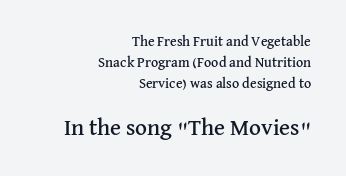
Summary of vertical rhythm: regular, with standard interline spacing. All the whitespace from short lines collects on the left. The specimen reads as upright at a glance. The passage shown is not underscored anywhere. Tracking here is standard; glyphs follow each other at the usual distance. The lower block of text is set noticeably larger than the block above it.
